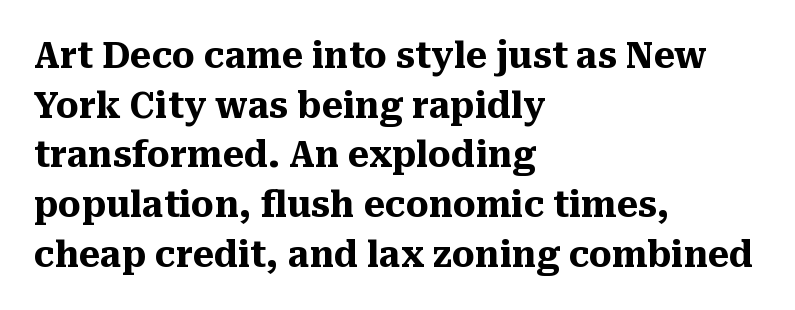
Style check: upright. Here the designer chose a conventional face with non-uniform glyph widths. Characters follow at the spacing the type designer built in. The leading is moderate, giving the passage an even texture. Heft: maximum for text — a bold. The face used here is seriffed, in the tradition of book romans.
